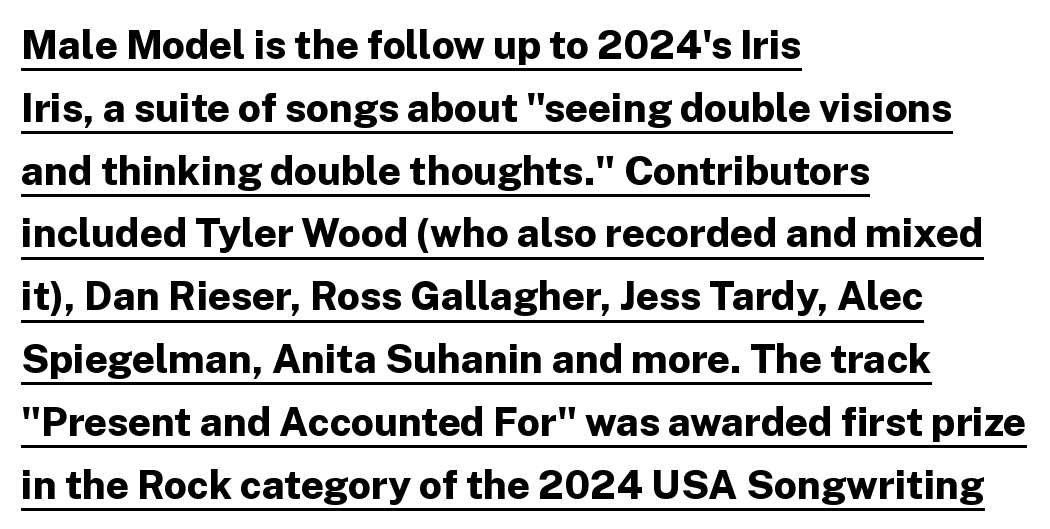
{"serif": "no", "italic": "no", "bold": "yes", "weight": "bold", "width": "normal", "stroke_contrast": "low", "x_height": "medium", "monospaced": "no", "underline": "yes", "align": "left", "line_spacing": "normal", "line_spacing_ratio": 1.57, "letter_spacing": "normal", "letter_spacing_em": 0.0, "glyph_px": 40}
